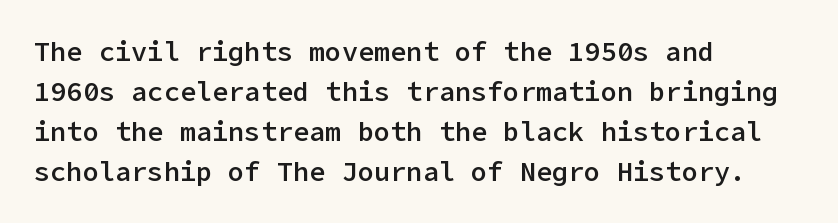
{"italic": "no", "bold": "semi", "underline": "no", "align": "left", "line_spacing": "normal", "line_spacing_ratio": 1.48, "letter_spacing": "normal", "letter_spacing_em": 0.0, "glyph_px": 27}
